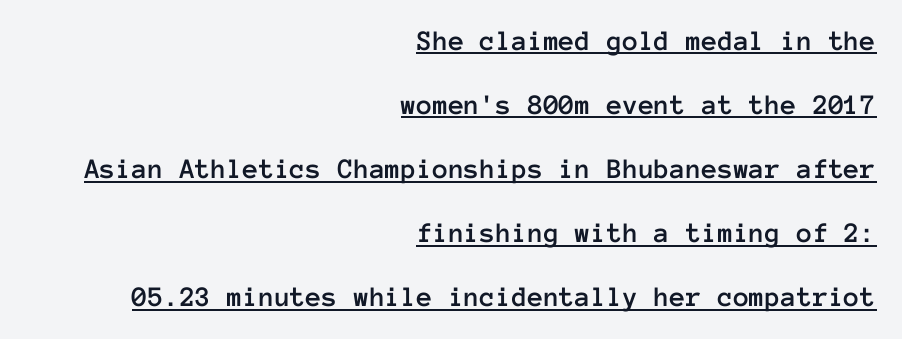
{"italic": "no", "width": "normal", "stroke_contrast": "low", "x_height": "medium", "monospaced": "yes", "underline": "yes", "align": "right", "line_spacing": "loose", "line_spacing_ratio": 2.21, "letter_spacing": "normal", "letter_spacing_em": 0.0, "glyph_px": 29}
